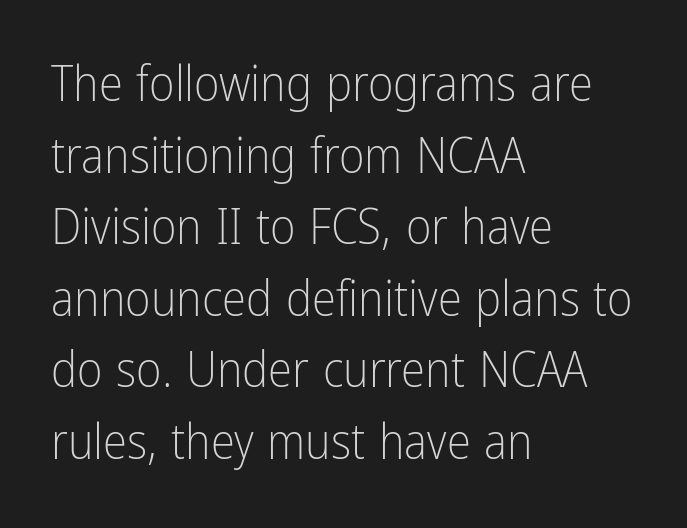
These glyphs show unthickened strokes, regular width or finer. Notice how the stems are strictly vertical — no italics here. Each word holds together tightly as a unit, with standard inter-letter gaps. The letters carry no serifs — their stems end cleanly without finishing strokes.
